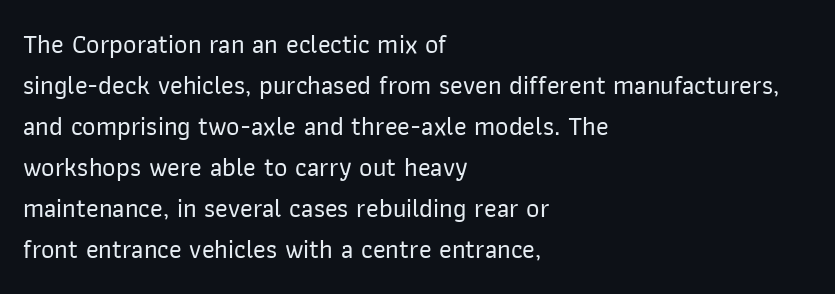
Q: Is the text italic (slanted)? A: No, it is upright.
Q: Is the text underlined? A: No.
Q: How is the paragraph aligned? A: Left-aligned.
Q: Is the spacing between letters normal or unusually wide? A: Normal.
Q: Is the spacing between lines tight, normal or loose? A: Normal.
